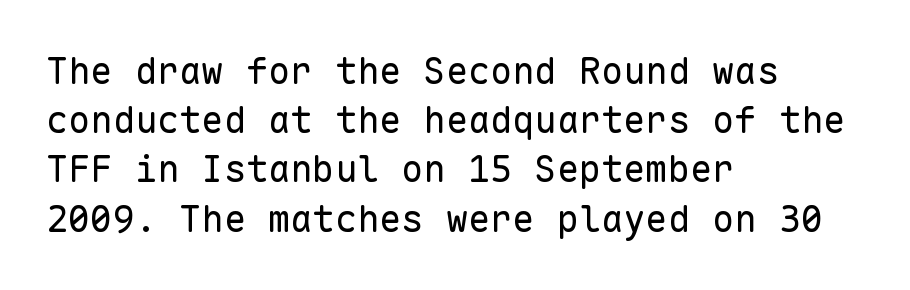
{"serif": "no", "italic": "no", "bold": "no", "weight": "regular", "width": "normal", "stroke_contrast": "low", "x_height": "medium", "monospaced": "yes", "underline": "no", "align": "left", "line_spacing": "normal", "line_spacing_ratio": 1.33, "letter_spacing": "normal", "letter_spacing_em": 0.0, "glyph_px": 37}
